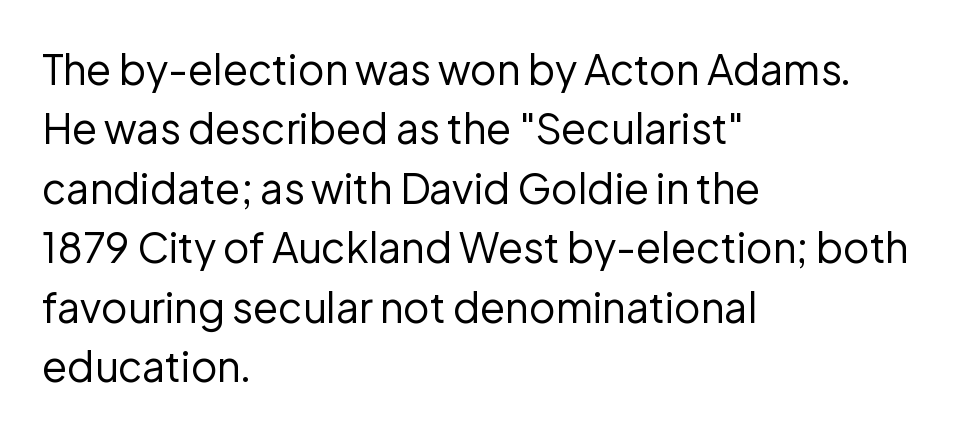
{"serif": "no", "italic": "no", "bold": "no", "weight": "regular", "width": "normal", "stroke_contrast": "low", "x_height": "medium", "monospaced": "no", "underline": "no", "align": "left", "line_spacing": "normal", "line_spacing_ratio": 1.45, "letter_spacing": "normal", "letter_spacing_em": 0.0, "glyph_px": 41}
